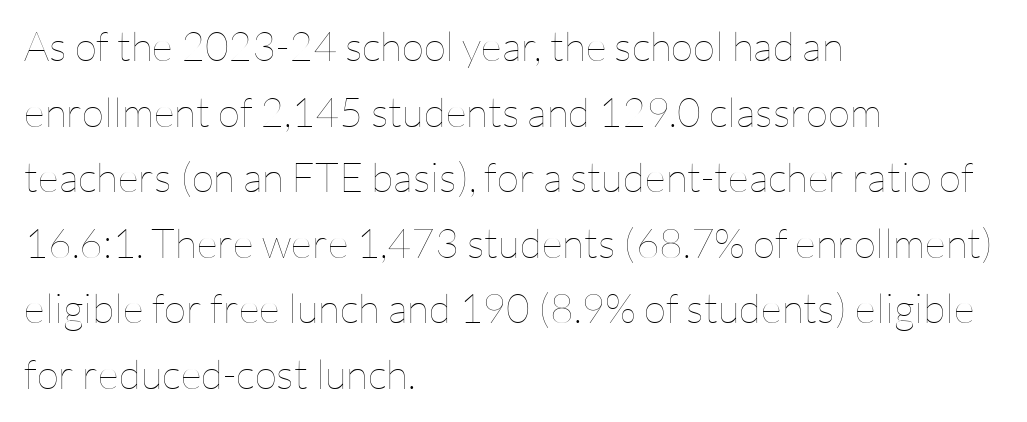
Q: Is the text bold? A: No.
Q: Is the text italic (slanted)? A: No, it is upright.
Q: Is the text underlined? A: No.
Q: How is the paragraph aligned? A: Left-aligned.
Q: Is the spacing between letters normal or unusually wide? A: Normal.
Q: Is the spacing between lines tight, normal or loose? A: Normal.
Q: Width (condensed, normal, or wide)? A: Normal.
Q: Stroke contrast? A: Low.
Q: x-height? A: Medium.
Q: Monospaced? A: No.
